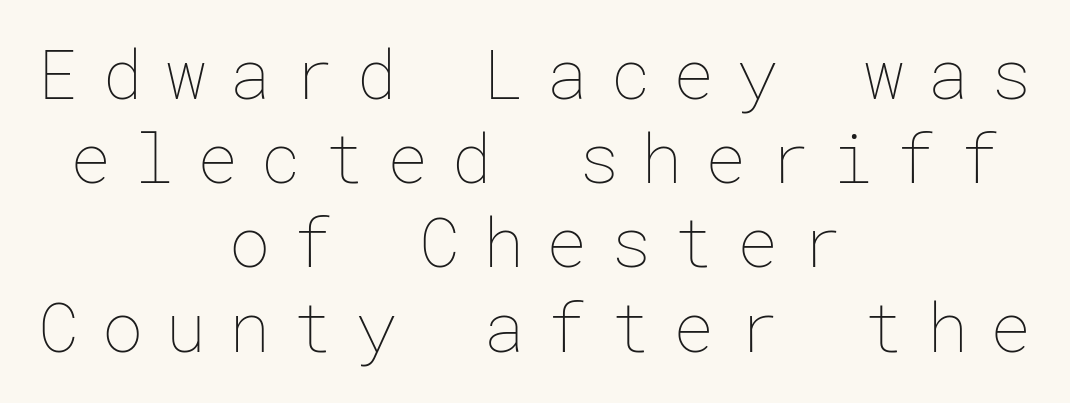
{"italic": "no", "bold": "no", "weight": "thin", "width": "normal", "stroke_contrast": "low", "x_height": "medium", "underline": "no", "align": "center", "line_spacing_ratio": 1.22, "letter_spacing": "wide", "letter_spacing_em": 0.32, "glyph_px": 69}
